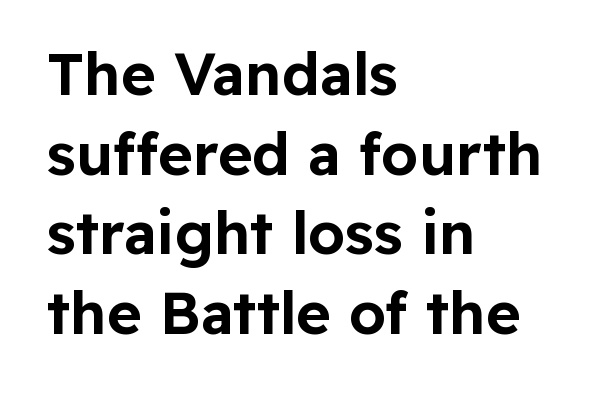
Q: Is the text italic (slanted)? A: No, it is upright.
Q: Is the typeface a serif or a sans-serif typeface? A: Sans-serif.
Q: Is the text underlined? A: No.
Q: How is the paragraph aligned? A: Left-aligned.
Q: Is the spacing between letters normal or unusually wide? A: Normal.
Q: Is the spacing between lines tight, normal or loose? A: Normal.
Q: Width (condensed, normal, or wide)? A: Normal.
Q: Stroke contrast? A: Low.
Q: x-height? A: Medium.
Q: Monospaced? A: No.
